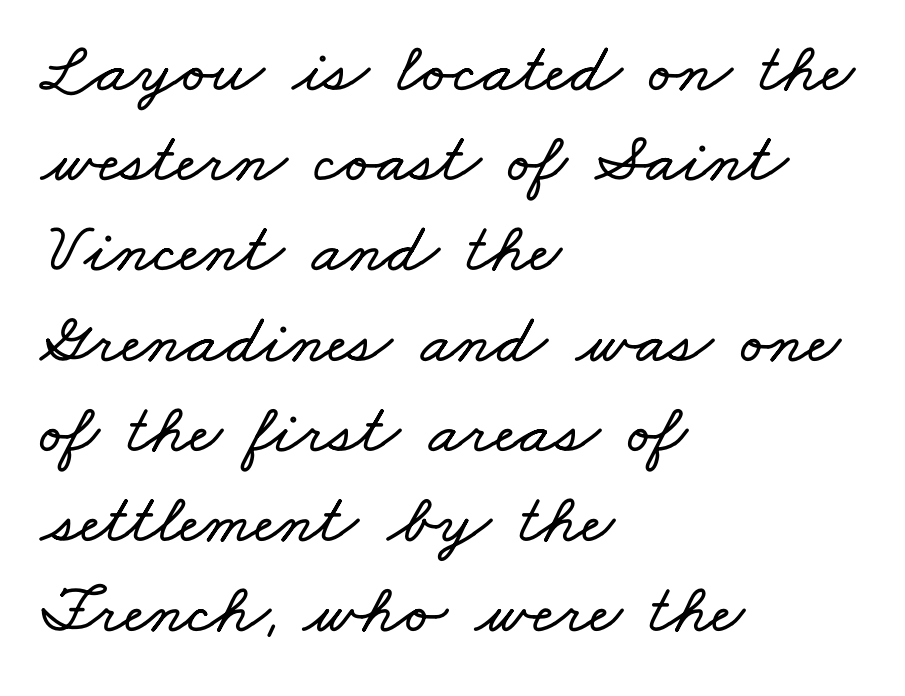
{"width": "wide", "stroke_contrast": "low", "x_height": "small", "monospaced": "no", "underline": "no", "align": "left", "line_spacing": "normal", "line_spacing_ratio": 1.27, "letter_spacing": "normal", "letter_spacing_em": 0.0, "glyph_px": 71}
